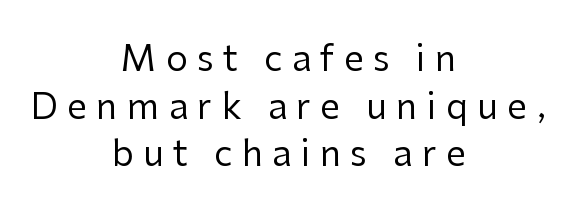
The designer went with a sans here, leaving each stem footless. The face used here is proportionally spaced, like ordinary book or web type. Teacher's note: observe the equal gaps on both sides — that is centered alignment. The specimen omits any rule beneath the text block's lines.
